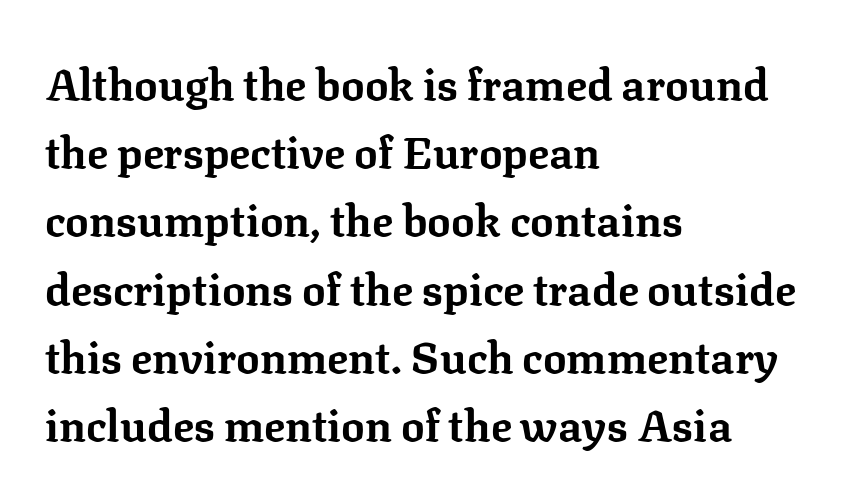
{"serif": "yes", "italic": "no", "bold": "yes", "weight": "bold", "width": "normal", "stroke_contrast": "low", "x_height": "medium", "monospaced": "no", "underline": "no", "align": "left", "line_spacing": "normal", "line_spacing_ratio": 1.55, "letter_spacing": "normal", "letter_spacing_em": 0.0, "glyph_px": 44}
